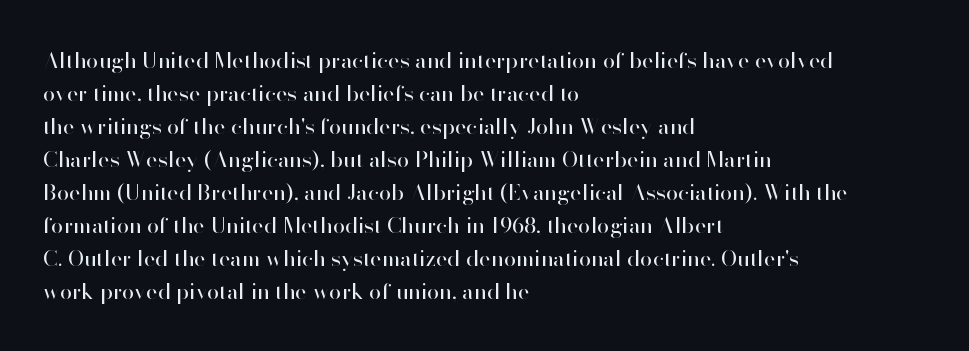
{"italic": "no", "bold": "no", "underline": "no", "align": "left", "line_spacing": "normal", "line_spacing_ratio": 1.5, "letter_spacing": "normal", "letter_spacing_em": 0.0, "glyph_px": 22}
